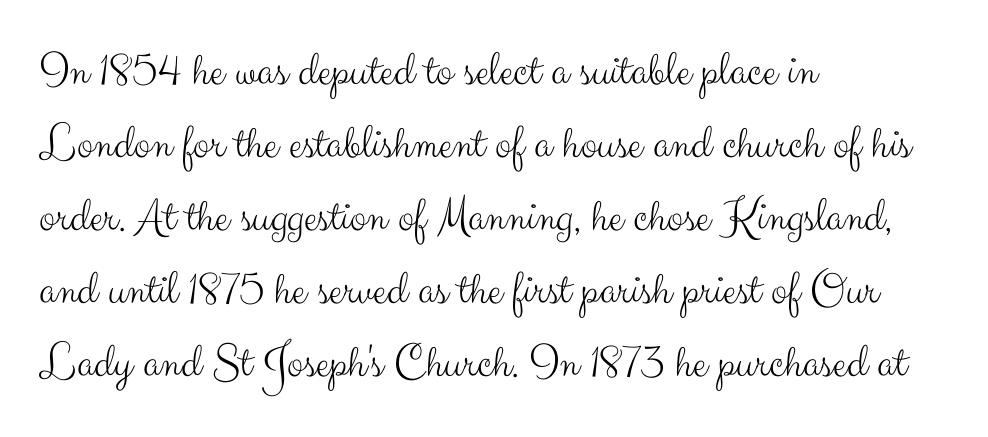
{"serif": "no", "bold": "no", "weight": "light", "width": "normal", "stroke_contrast": "medium", "x_height": "small", "monospaced": "no", "underline": "no", "align": "left", "line_spacing": "normal", "line_spacing_ratio": 1.49, "letter_spacing": "normal", "letter_spacing_em": 0.0, "glyph_px": 49}
